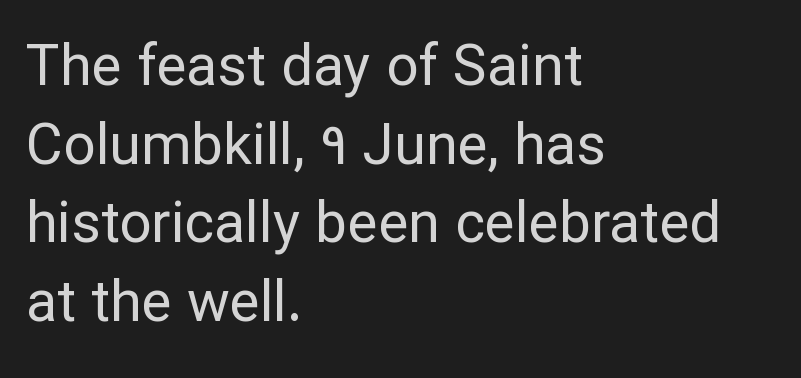
Q: Is the text bold? A: No.
Q: Is the text italic (slanted)? A: No, it is upright.
Q: Is the typeface a serif or a sans-serif typeface? A: Sans-serif.
Q: Is the text underlined? A: No.
Q: How is the paragraph aligned? A: Left-aligned.
Q: Is the spacing between letters normal or unusually wide? A: Normal.
Q: Is the spacing between lines tight, normal or loose? A: Normal.
Q: Width (condensed, normal, or wide)? A: Normal.
Q: Stroke contrast? A: Low.
Q: x-height? A: Medium.
Q: Monospaced? A: No.
